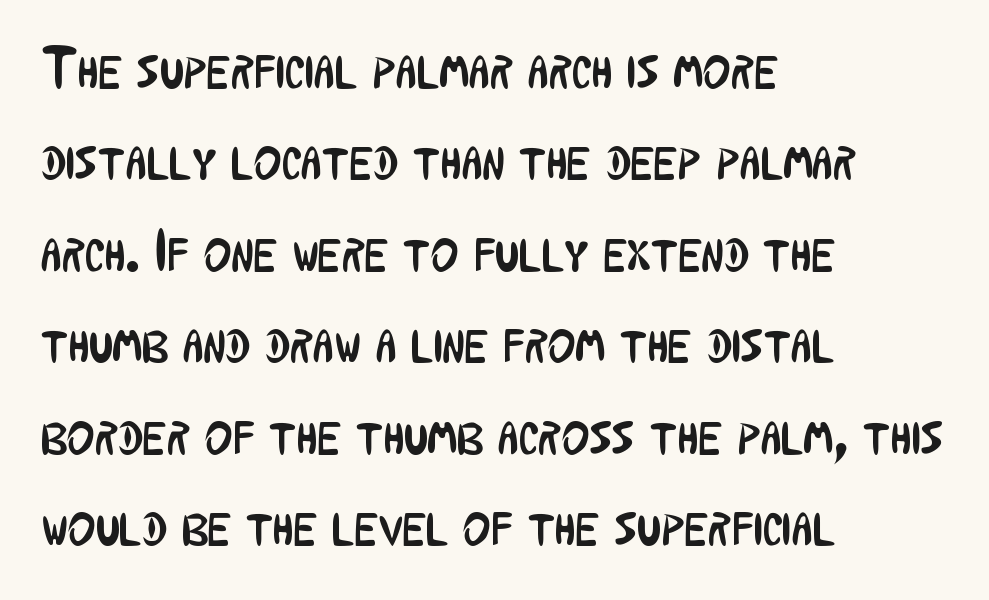
Q: Is the text bold? A: No.
Q: Is the text italic (slanted)? A: No, it is upright.
Q: Is the typeface a serif or a sans-serif typeface? A: Sans-serif.
Q: Is the text underlined? A: No.
Q: How is the paragraph aligned? A: Left-aligned.
Q: Is the spacing between letters normal or unusually wide? A: Normal.
Q: Is the spacing between lines tight, normal or loose? A: Normal.
Q: Width (condensed, normal, or wide)? A: Condensed.
Q: Stroke contrast? A: Low.
Q: x-height? A: Medium.
Q: Monospaced? A: No.
